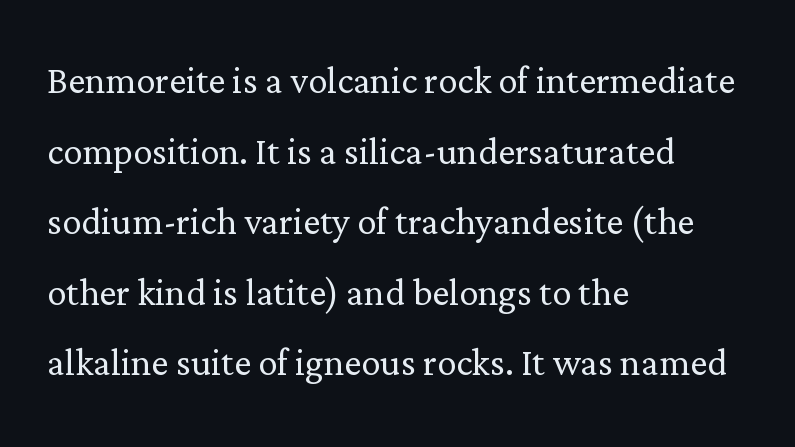
The image shows 48 px light serif type, upright; set left-aligned, normal line spacing (1.47x), normal letter spacing, not underlined; low stroke contrast and a medium x-height.
